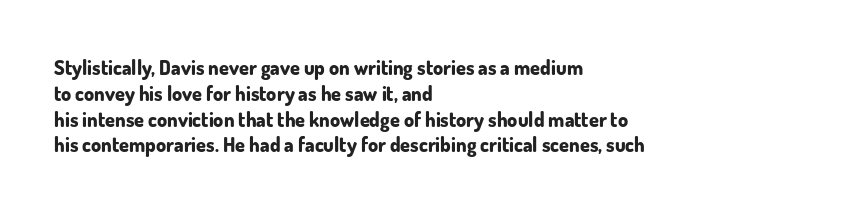
{"italic": "no", "bold": "yes", "underline": "no", "align": "left", "line_spacing": "normal", "line_spacing_ratio": 1.29, "letter_spacing": "normal", "letter_spacing_em": 0.0, "glyph_px": 20}
